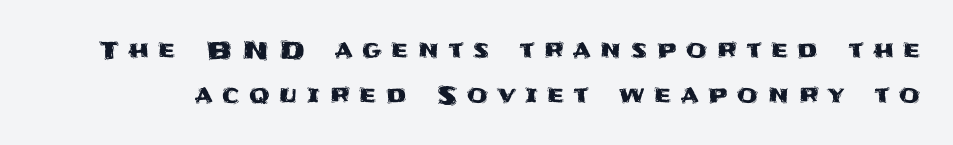
Inter-character spacing is expanded well beyond the font's built-in metrics. Italic? Not at all — the glyphs are vertical. Type without underlining.
